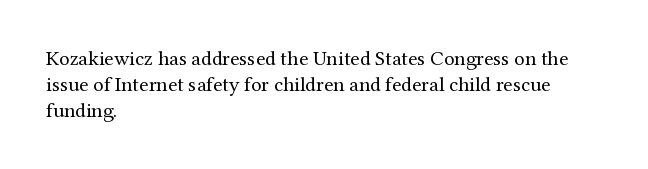
{"italic": "no", "bold": "no", "underline": "no", "align": "left", "line_spacing_ratio": 1.23, "letter_spacing": "normal", "letter_spacing_em": 0.0, "glyph_px": 21}
